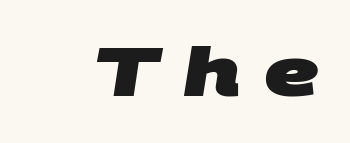
{"serif": "no", "bold": "yes", "weight": "heavy", "width": "wide", "stroke_contrast": "medium", "x_height": "large", "monospaced": "no", "underline": "no", "letter_spacing": "wide", "letter_spacing_em": 0.35, "glyph_px": 67}
